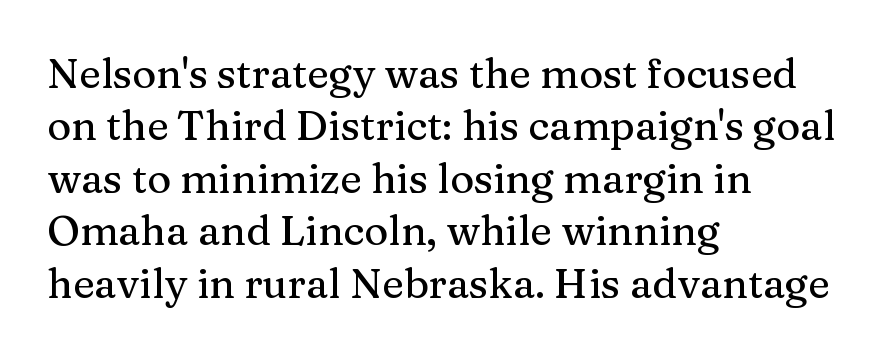
It's the straight-up-and-down kind of type. Typeset ragged right — the left edge is the straight one. These lines are rendered in a variable-pitch font. Compared with typical body copy, the letter spacing here is the same. The space directly below the letters is spotless.
